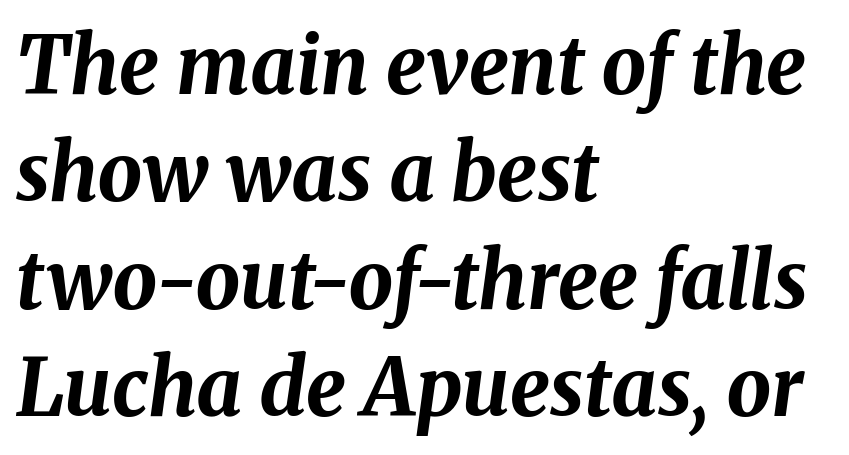
Honestly, the row spacing looks completely unremarkable. The horizontal fit of the characters is conventional and even. The face used here is proportionally spaced, like ordinary book or web type. The area under the type is left untouched. These words are printed bold, with thick strokes throughout.
